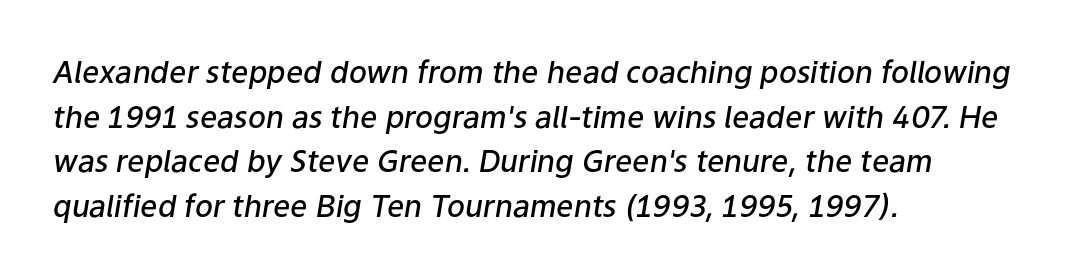
Q: Is the text bold? A: Semi-bold.
Q: Is the text italic (slanted)? A: Yes, it leans right by about 9 degrees.
Q: Is the text underlined? A: No.
Q: How is the paragraph aligned? A: Left-aligned.
Q: Is the spacing between letters normal or unusually wide? A: Normal.
Q: Is the spacing between lines tight, normal or loose? A: Normal.
Q: Width (condensed, normal, or wide)? A: Normal.
Q: Stroke contrast? A: Low.
Q: x-height? A: Medium.
Q: Monospaced? A: No.
